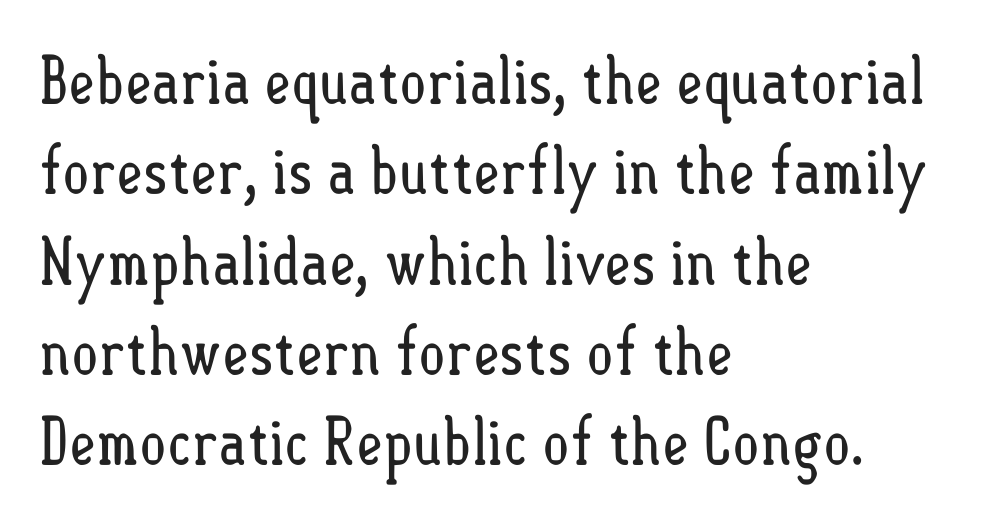
Rendered with straight, roman letterforms. Is this a fixed-width face? No — the glyphs have proportional, varying widths. Tracking value appears to be zero — textbook default spacing. A bare baseline throughout the passage. Short and long lines alike share a common starting point at left. Notice how descenders clear the ascenders below comfortably — that's standard leading.
